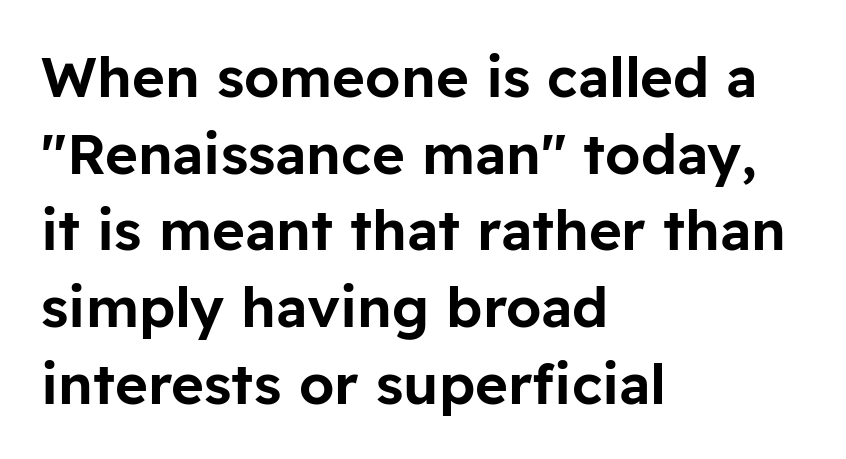
Horizontal bands of white between lines are of average thickness. Proportional: the letters do not fall into vertical columns. You can tell it's not italic because the verticals are truly vertical. Horizontally, the lines are justified to the leading edge only.
